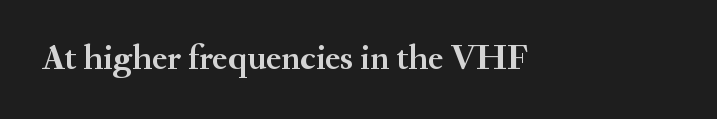
Q: Is the text bold? A: Yes.
Q: Is the text italic (slanted)? A: No, it is upright.
Q: Is the typeface a serif or a sans-serif typeface? A: Serif.
Q: Is the text underlined? A: No.
Q: Is the spacing between letters normal or unusually wide? A: Normal.
Q: Width (condensed, normal, or wide)? A: Normal.
Q: Stroke contrast? A: Medium.
Q: x-height? A: Small.
Q: Monospaced? A: No.
